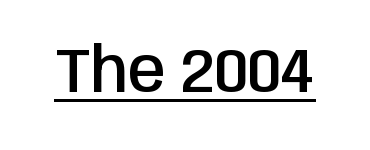
Q: Is the text bold? A: Semi-bold.
Q: Is the text italic (slanted)? A: No, it is upright.
Q: Is the typeface a serif or a sans-serif typeface? A: Sans-serif.
Q: Is the text underlined? A: Yes.
Q: Is the spacing between letters normal or unusually wide? A: Normal.
Q: Width (condensed, normal, or wide)? A: Condensed.
Q: Stroke contrast? A: Low.
Q: x-height? A: Large.
Q: Monospaced? A: No.
